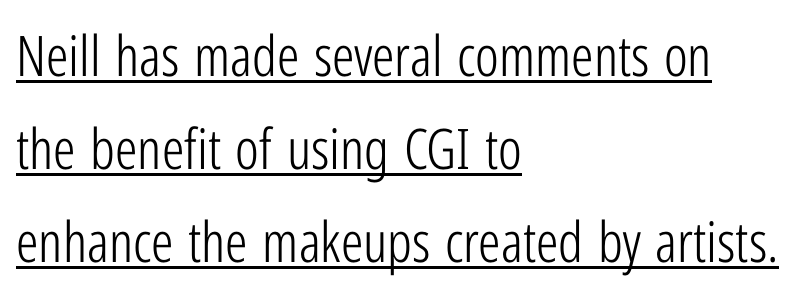
The image shows 56 px light, condensed sans-serif type, upright; set left-aligned, normal line spacing (1.66x), normal letter spacing, underlined; low stroke contrast and a medium x-height.
